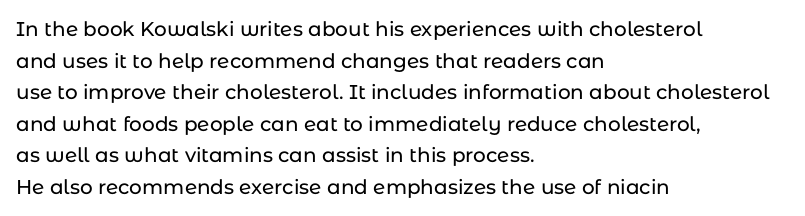
The image shows 20 px text type, upright; set left-aligned, normal line spacing (1.58x), normal letter spacing, not underlined.
